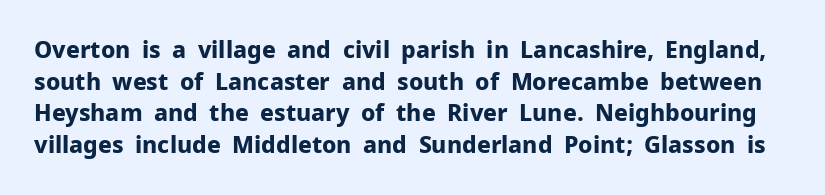
Does extra space separate the letters? No, they use regular spacing. Rows of type keep a routine distance in the vertical direction. Only glyphs here, with clear space below each row. The lettering stays uniformly vertical, giving the passage a roman look.
